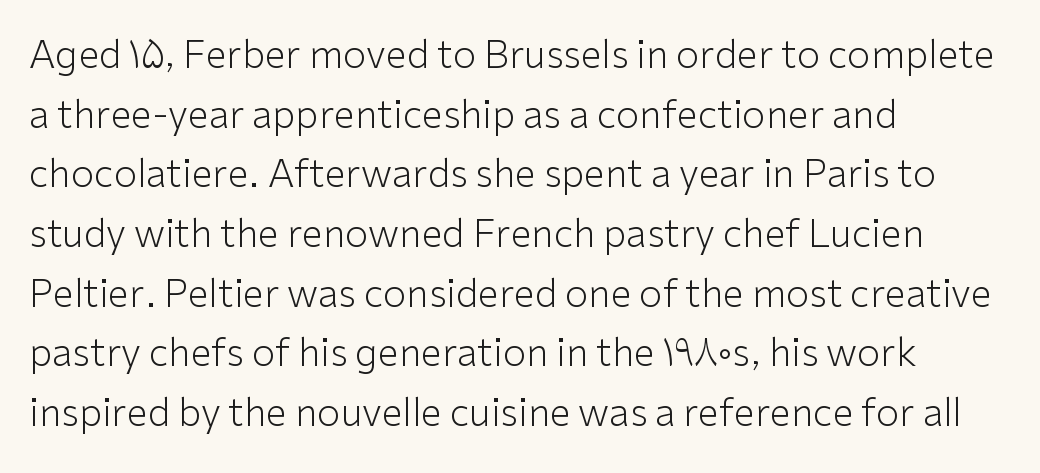
{"serif": "no", "italic": "no", "bold": "no", "weight": "light", "width": "normal", "stroke_contrast": "low", "x_height": "medium", "monospaced": "no", "underline": "no", "align": "left", "line_spacing": "normal", "line_spacing_ratio": 1.57, "letter_spacing": "normal", "letter_spacing_em": 0.0, "glyph_px": 38}
